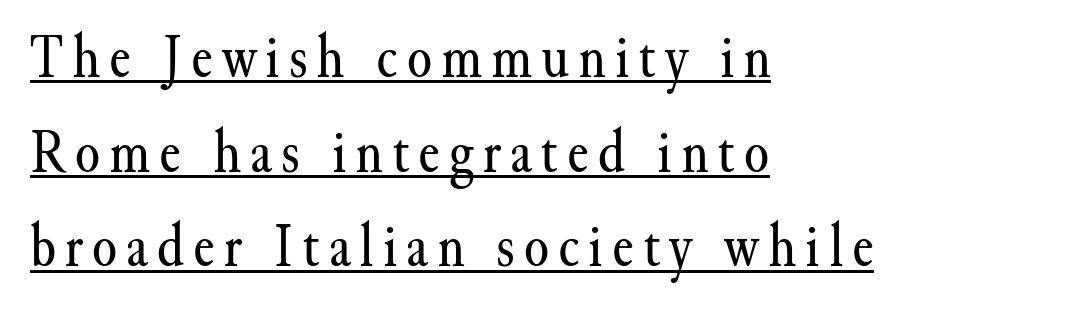
{"serif": "yes", "italic": "no", "bold": "no", "weight": "regular", "width": "normal", "stroke_contrast": "medium", "x_height": "small", "monospaced": "no", "underline": "yes", "align": "left", "line_spacing": "normal", "line_spacing_ratio": 1.48, "glyph_px": 64}
